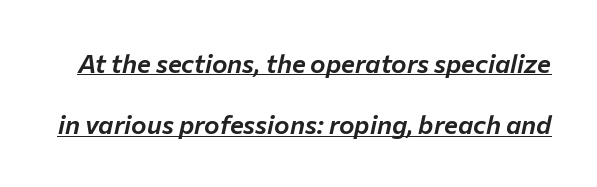
The letters sit at their default tracking, neither squeezed nor spread. Italic: yes, the glyphs are oblique. Regarding leading, the lines here are spaced well apart. Underline: present.
